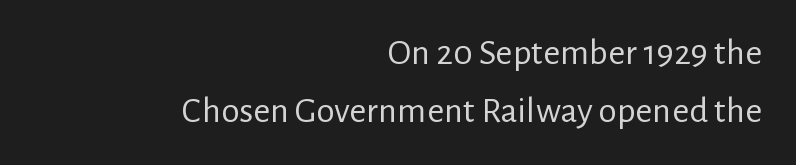
Baseline-to-baseline distance is the conventional proportion of letter height. The typeface has the unassuming heft of standard copy or less. Glyph-to-glyph distance matches everyday printed text. The letters advance in unequal steps, a hallmark of proportional type. Posture: upright roman.
